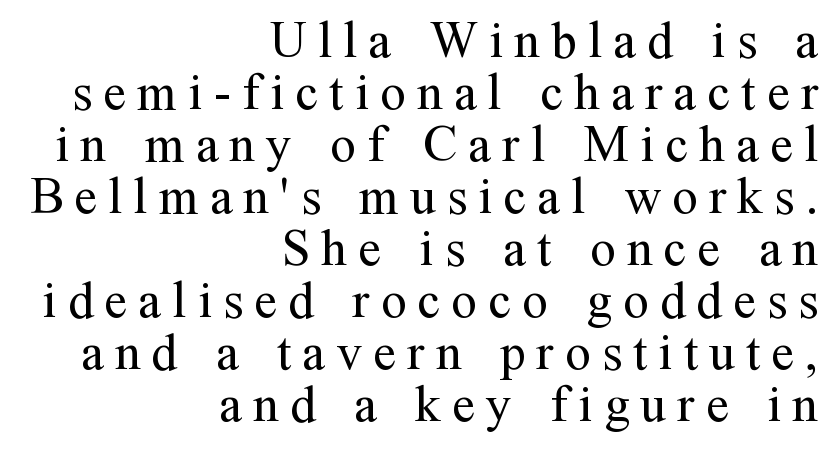
{"serif": "yes", "italic": "no", "bold": "no", "weight": "regular", "width": "normal", "stroke_contrast": "medium", "x_height": "medium", "monospaced": "no", "underline": "no", "align": "right", "line_spacing": "tight", "line_spacing_ratio": 1.02, "letter_spacing": "wide", "letter_spacing_em": 0.22, "glyph_px": 51}
